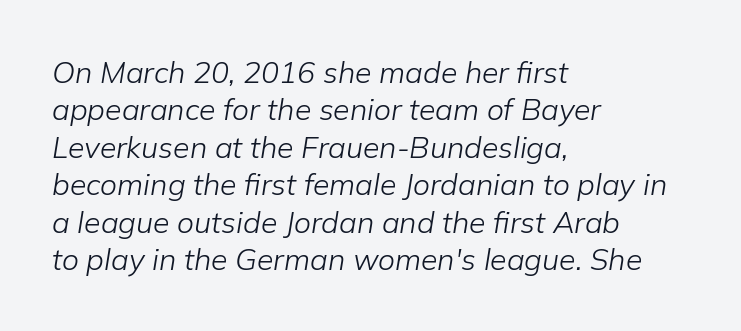
The image shows 30 px light type, italic (leaning right); set left-aligned, normal line spacing (1.25x), normal letter spacing, not underlined; low stroke contrast and a medium x-height.
